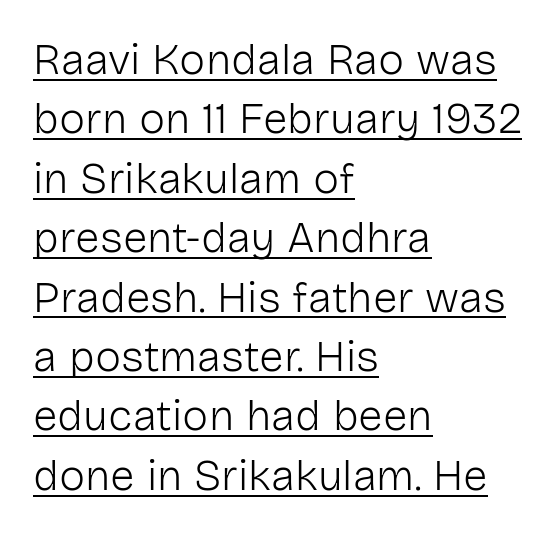
Q: Is the text bold? A: No.
Q: Is the text italic (slanted)? A: No, it is upright.
Q: Is the typeface a serif or a sans-serif typeface? A: Sans-serif.
Q: Is the text underlined? A: Yes.
Q: How is the paragraph aligned? A: Left-aligned.
Q: Is the spacing between letters normal or unusually wide? A: Normal.
Q: Is the spacing between lines tight, normal or loose? A: Normal.
Q: Width (condensed, normal, or wide)? A: Normal.
Q: Stroke contrast? A: Low.
Q: x-height? A: Medium.
Q: Monospaced? A: No.
